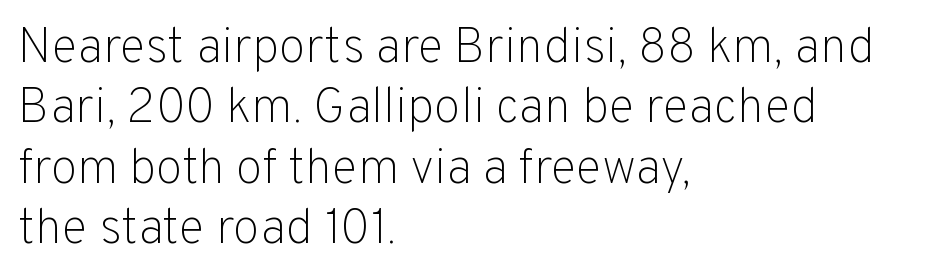
Q: Is the text bold? A: No.
Q: Is the text italic (slanted)? A: No, it is upright.
Q: Is the typeface a serif or a sans-serif typeface? A: Sans-serif.
Q: Is the text underlined? A: No.
Q: How is the paragraph aligned? A: Left-aligned.
Q: Is the spacing between letters normal or unusually wide? A: Normal.
Q: Width (condensed, normal, or wide)? A: Normal.
Q: Stroke contrast? A: Low.
Q: x-height? A: Medium.
Q: Monospaced? A: No.
